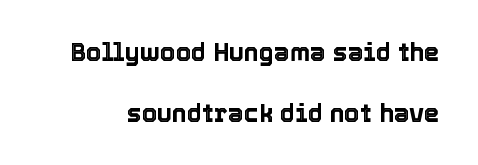
Italic: no, the glyphs are upright roman. This sample trades compactness for vertical openness between lines. Look at the tracking — it's just the regular setting, nothing added. Plain, unruled lines of type.
